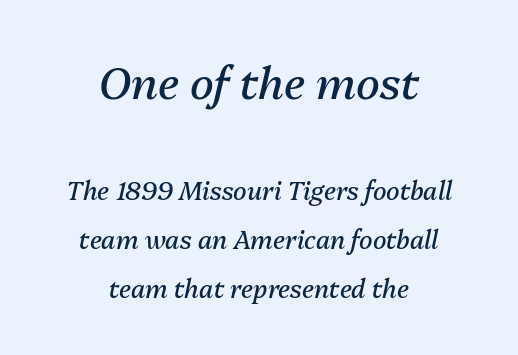
Q: Is the text bold? A: No.
Q: Is the text italic (slanted)? A: Yes, it leans right by about 13 degrees.
Q: Is the text underlined? A: No.
Q: How is the paragraph aligned? A: Centered.
Q: Is the spacing between letters normal or unusually wide? A: Normal.
Q: Is the spacing between lines tight, normal or loose? A: Loose.
Q: Which block of text is set in a larger size, the first (top) or the second (bottom)? A: The first (top) one.
Q: Width (condensed, normal, or wide)? A: Normal.
Q: Stroke contrast? A: Medium.
Q: x-height? A: Medium.
Q: Monospaced? A: No.
